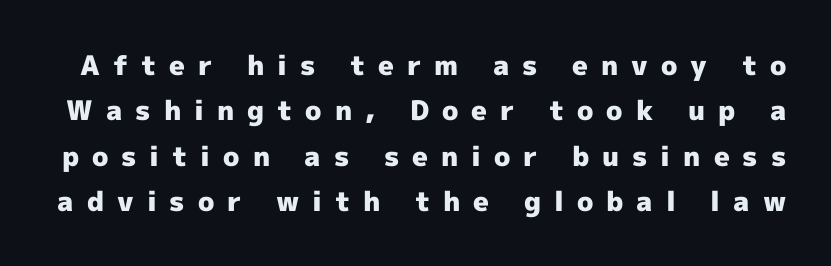
Short note: letters widely spaced. The space directly below the letters is spotless. Interline gaps are of average width in this sample. The axis of the letterforms is exactly vertical. On the weight axis this lands at bold, roughly 700.
